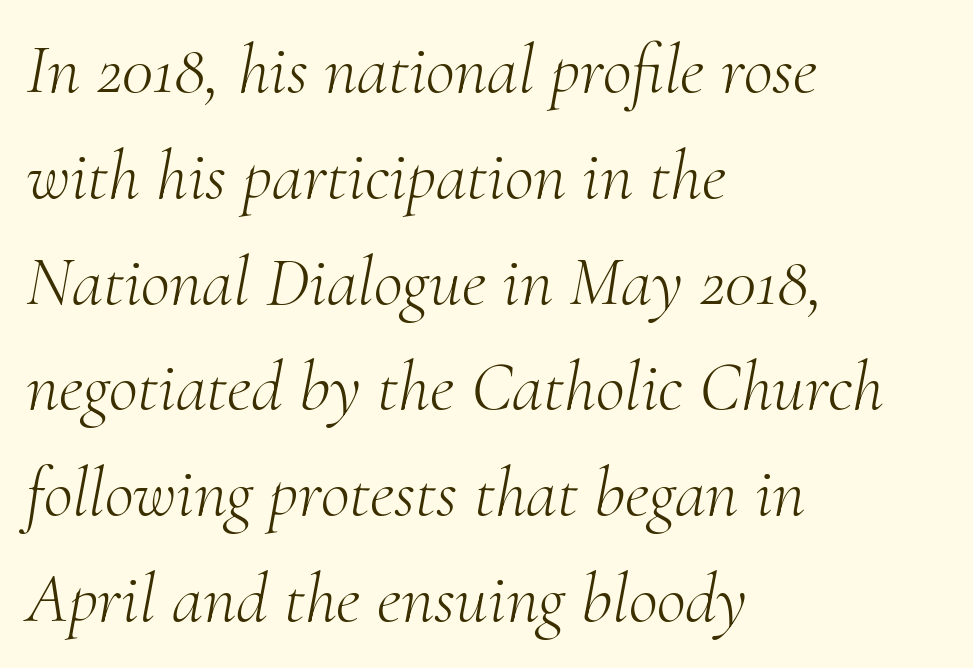
{"serif": "yes", "italic": "yes", "lean": "right", "slant_degrees": 10, "bold": "no", "weight": "light", "width": "normal", "stroke_contrast": "medium", "x_height": "small", "monospaced": "no", "underline": "no", "align": "left", "line_spacing": "normal", "line_spacing_ratio": 1.49, "letter_spacing": "normal", "letter_spacing_em": 0.0, "glyph_px": 71}
